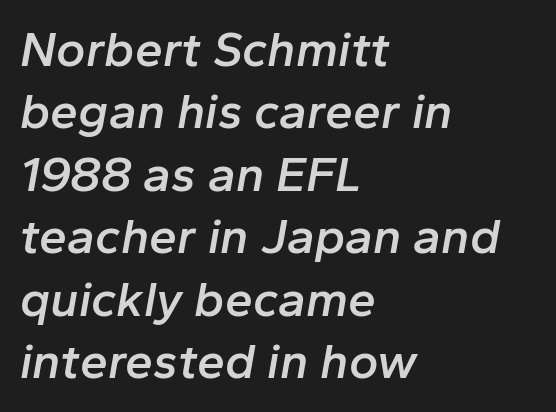
Q: Is the text bold? A: Semi-bold.
Q: Is the text italic (slanted)? A: Yes, it leans right by about 10 degrees.
Q: Is the text underlined? A: No.
Q: How is the paragraph aligned? A: Left-aligned.
Q: Is the spacing between letters normal or unusually wide? A: Normal.
Q: Is the spacing between lines tight, normal or loose? A: Normal.
Q: Width (condensed, normal, or wide)? A: Normal.
Q: Stroke contrast? A: Low.
Q: x-height? A: Medium.
Q: Monospaced? A: No.
